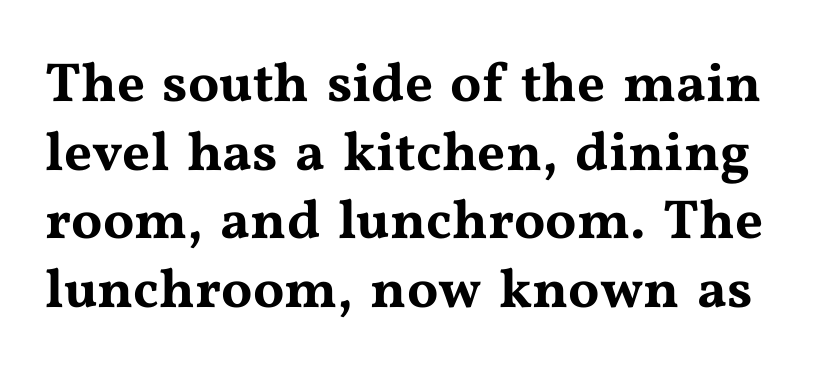
Old-style or modern, the face here clearly has serifs. Descenders hang freely into open space. Varying glyph widths throughout — classic text-font behaviour. What's the leading like? Ordinary, nothing unusual.
